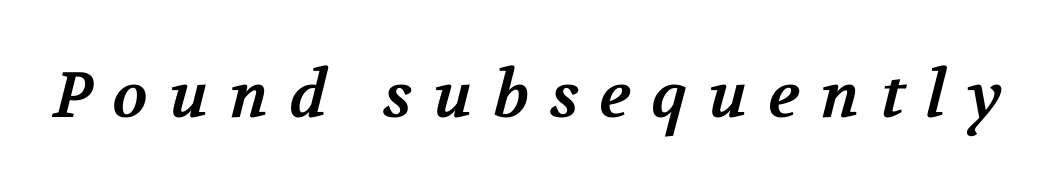
The image shows 64 px bold serif type; set unusually wide letter spacing (+0.33 em), not underlined; medium stroke contrast and a medium x-height.
